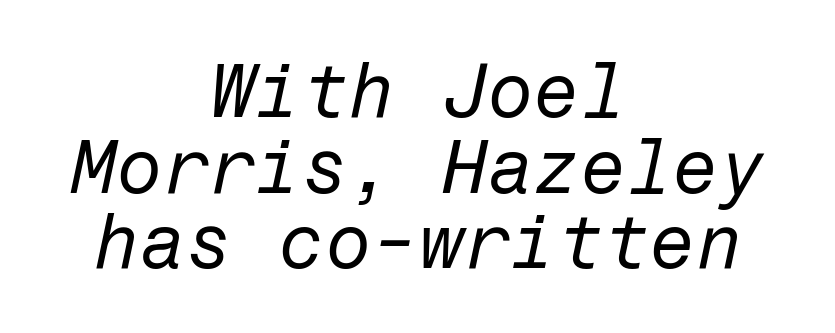
Is the type slanted? Yes — the strokes lean at a clear angle. Whoever set this chose condensed vertical rhythm over breathing room. A typesetter would call this zero additional tracking. The lines are quadded center.
